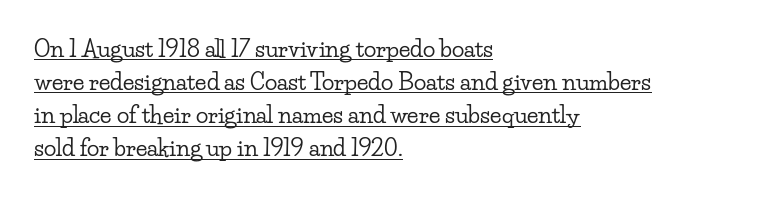
{"italic": "no", "underline": "yes", "align": "left", "line_spacing": "normal", "line_spacing_ratio": 1.44, "letter_spacing": "normal", "letter_spacing_em": 0.0, "glyph_px": 23}
